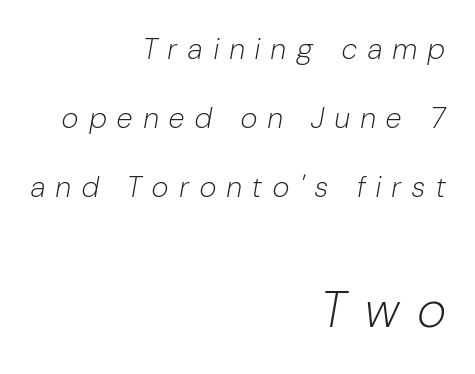
Q: Is the text bold? A: No.
Q: Is the text italic (slanted)? A: Yes, it leans right by about 10 degrees.
Q: Is the text underlined? A: No.
Q: How is the paragraph aligned? A: Right-aligned.
Q: Is the spacing between letters normal or unusually wide? A: Unusually wide.
Q: Is the spacing between lines tight, normal or loose? A: Loose.
Q: Which block of text is set in a larger size, the first (top) or the second (bottom)? A: The second (bottom) one.
Q: Width (condensed, normal, or wide)? A: Condensed.
Q: Stroke contrast? A: Low.
Q: x-height? A: Medium.
Q: Monospaced? A: No.
